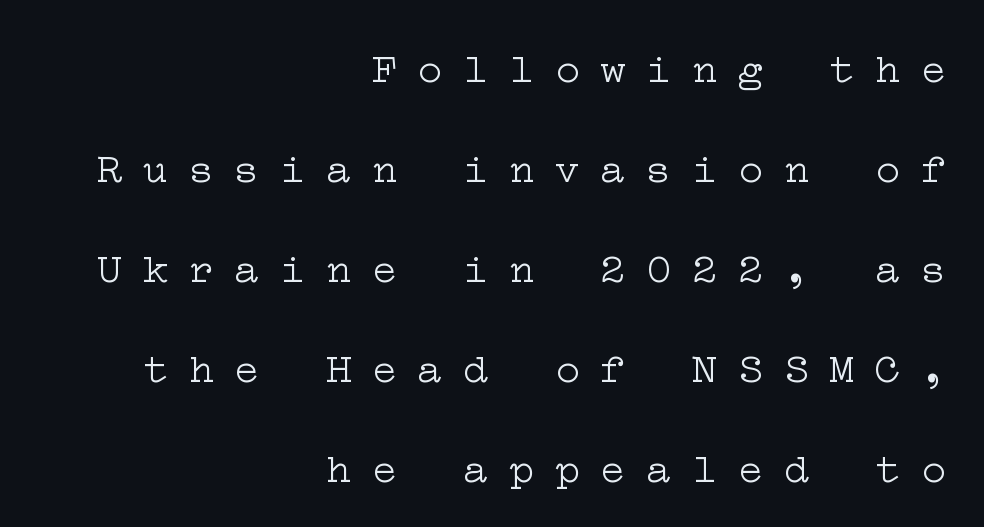
The image shows 42 px light, wide serif type, upright; set right-aligned, loose line spacing (2.38x), unusually wide letter spacing (+0.49 em), not underlined; low stroke contrast and a medium x-height.
